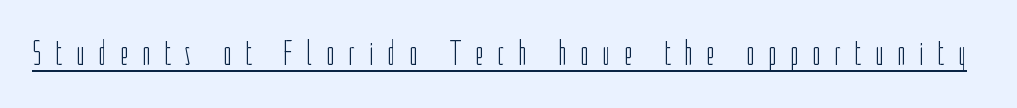
{"serif": "no", "italic": "no", "bold": "no", "weight": "light", "width": "condensed", "stroke_contrast": "low", "x_height": "medium", "monospaced": "no", "underline": "yes", "letter_spacing": "wide", "letter_spacing_em": 0.38, "glyph_px": 36}
